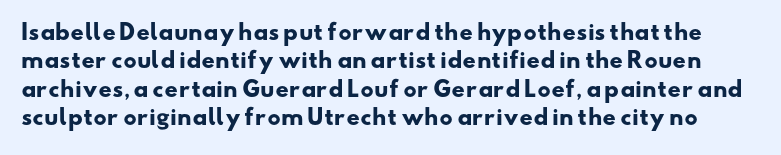
The characters look thick and weighty, a clear bold. The rendering uses a moderate line-height, typical for paragraphs. Descender tails drop into unmarked territory. Default kerning and tracking; the words read as compact shapes.
